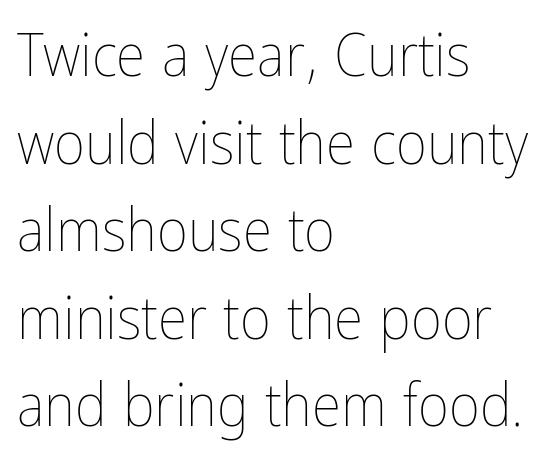
A clean baseline with only descenders dipping below it. Short and long lines alike share a common starting point at left. Short note: letters normally spaced. Unlike italic type, these characters show no tilt at all.
